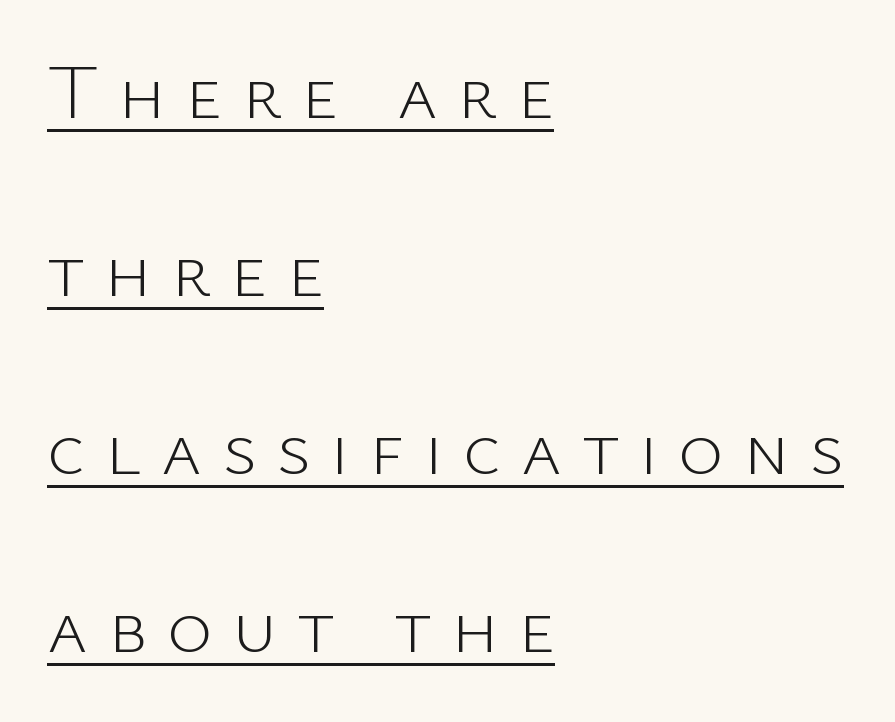
{"serif": "no", "italic": "no", "bold": "no", "weight": "light", "width": "normal", "stroke_contrast": "low", "x_height": "medium", "monospaced": "no", "underline": "yes", "align": "left", "line_spacing": "loose", "line_spacing_ratio": 2.31, "letter_spacing": "wide", "letter_spacing_em": 0.26, "glyph_px": 77}
